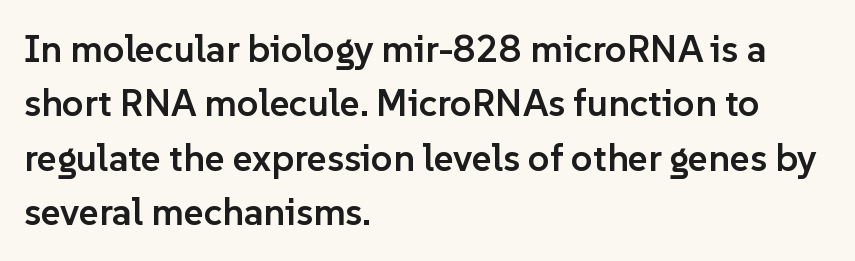
Q: Is the text bold? A: Semi-bold.
Q: Is the text italic (slanted)? A: No, it is upright.
Q: Is the typeface a serif or a sans-serif typeface? A: Sans-serif.
Q: Is the text underlined? A: No.
Q: How is the paragraph aligned? A: Left-aligned.
Q: Is the spacing between letters normal or unusually wide? A: Normal.
Q: Is the spacing between lines tight, normal or loose? A: Normal.
Q: Width (condensed, normal, or wide)? A: Normal.
Q: Stroke contrast? A: Low.
Q: x-height? A: Medium.
Q: Monospaced? A: No.
